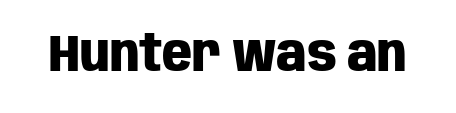
Every character sits straight up, as roman type does. A typesetter would call this proportional, since set widths differ per character. Weight: bold. Honestly, there is no underline to notice here at all. Unlike a traditional serif, this face leaves its strokes unadorned. Compared with typical body copy, the letter spacing here is the same.
